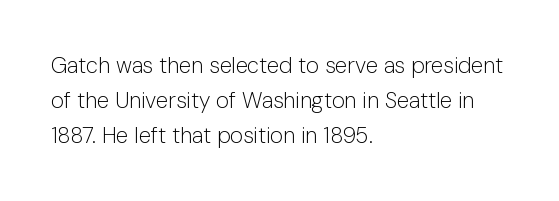
{"italic": "no", "bold": "no", "underline": "no", "align": "left", "line_spacing": "normal", "line_spacing_ratio": 1.58, "letter_spacing": "normal", "letter_spacing_em": 0.0, "glyph_px": 22}
